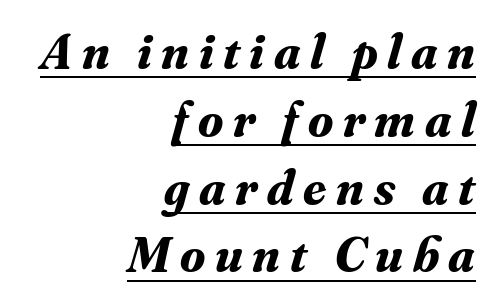
Q: Is the text bold? A: Yes.
Q: Is the text italic (slanted)? A: Yes, it leans right by about 16 degrees.
Q: Is the typeface a serif or a sans-serif typeface? A: Serif.
Q: Is the text underlined? A: Yes.
Q: How is the paragraph aligned? A: Right-aligned.
Q: Is the spacing between lines tight, normal or loose? A: Normal.
Q: Width (condensed, normal, or wide)? A: Normal.
Q: Stroke contrast? A: Medium.
Q: x-height? A: Small.
Q: Monospaced? A: No.
